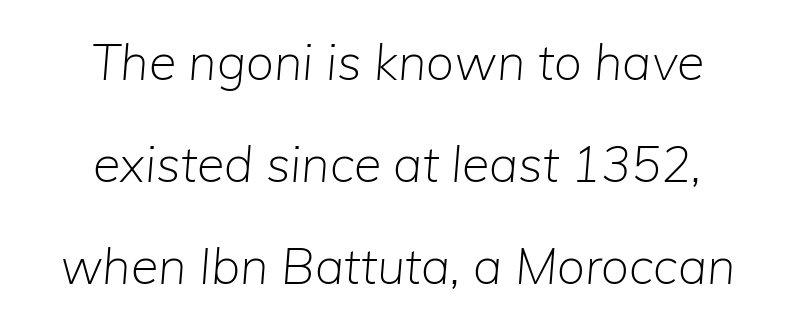
Honestly, the letter spacing is just normal — you wouldn't notice it. The letters advance in unequal steps, a hallmark of proportional type. Rendered with sloped, italic letterforms. Vertical stems look standard width or narrower in stroke.
